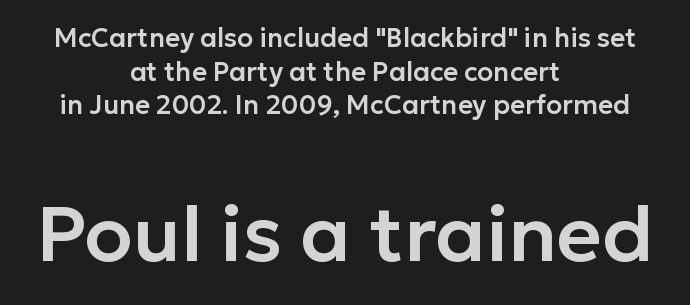
This sample uses a sans-serif face. Visually, the bottom section dominates because its glyphs are scaled up. Spacing between characters is what you'd get straight out of the box. Underlining? Definitely not there.
